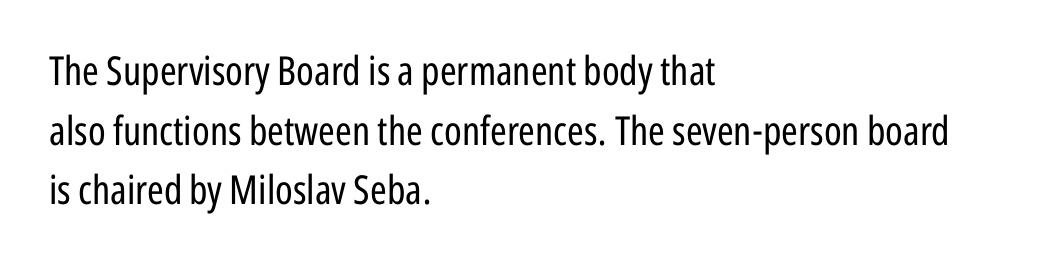
The image shows 40 px regular-weight, condensed sans-serif type, upright; set left-aligned, normal line spacing (1.49x), normal letter spacing, not underlined; low stroke contrast and a medium x-height.
